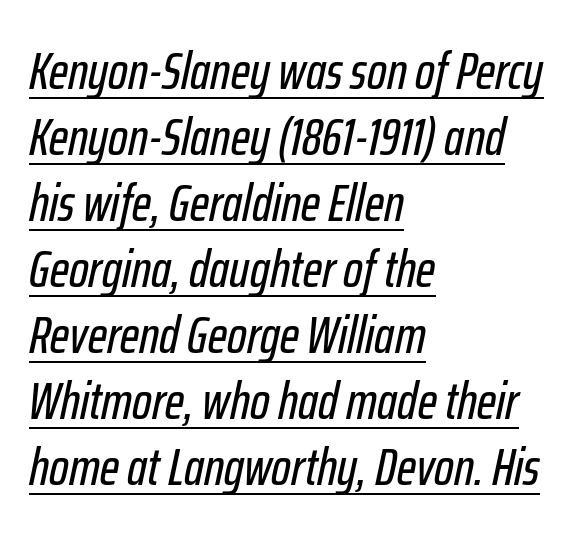
The image shows 52 px condensed type, italic (leaning right); set left-aligned, normal line spacing (1.27x), normal letter spacing, underlined; low stroke contrast and a medium x-height.
